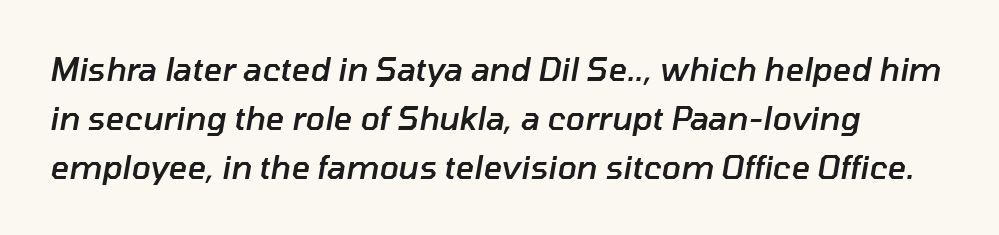
The image shows 32 px semibold type, italic (leaning right); set left-aligned, normal line spacing (1.53x), normal letter spacing, not underlined; low stroke contrast and a medium x-height.
